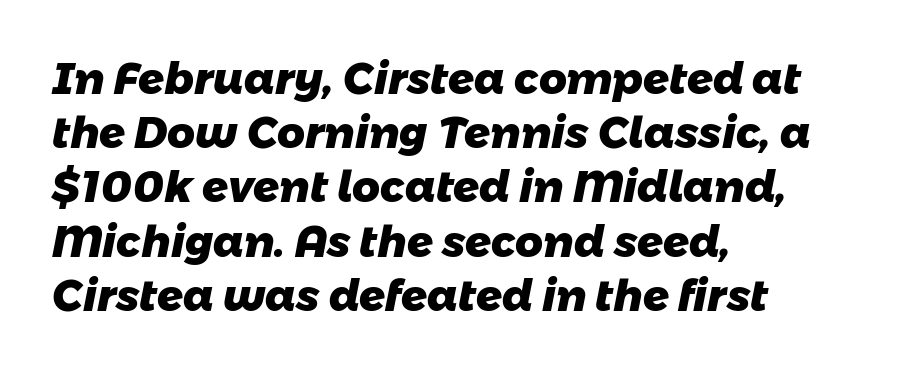
{"serif": "no", "bold": "yes", "weight": "heavy", "width": "normal", "stroke_contrast": "low", "x_height": "medium", "monospaced": "no", "underline": "no", "align": "left", "line_spacing": "normal", "line_spacing_ratio": 1.26, "letter_spacing": "normal", "letter_spacing_em": 0.0, "glyph_px": 43}
